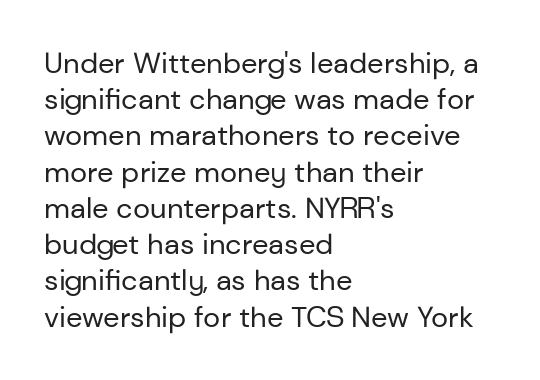
The passage shown is not bold in any degree. This rendering features lettering with no underline. Tall strokes in this sample are plumb rather than angled. Alignment: flush left. Notice how descenders clear the ascenders below comfortably — that's standard leading.
